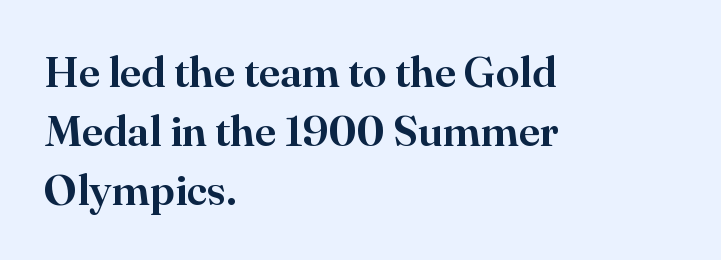
Leading: standard. Type style note: has serifs. The type is set solid horizontally, with unmodified tracking. Note the varied advance widths — an 'i' is clearly narrower than an 'm'.
